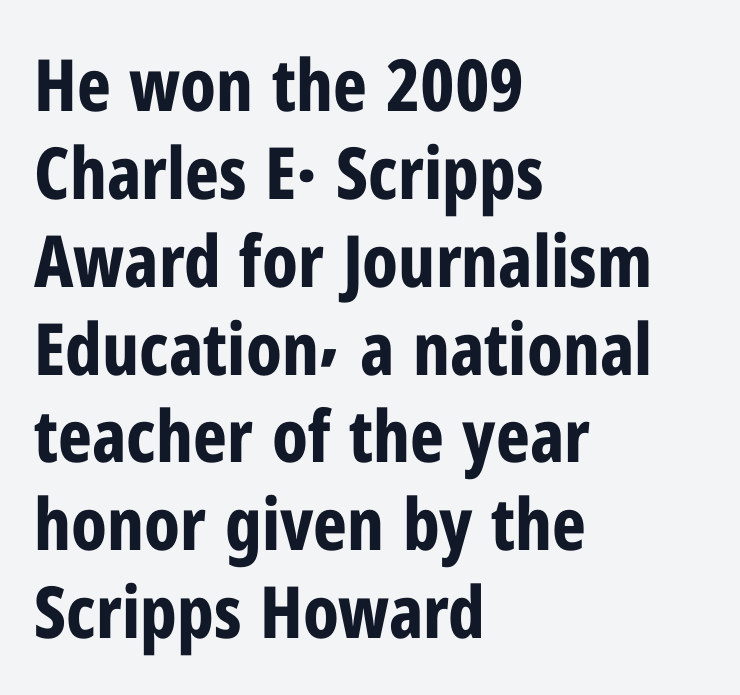
{"serif": "no", "italic": "no", "bold": "yes", "weight": "bold", "width": "condensed", "stroke_contrast": "low", "x_height": "medium", "monospaced": "no", "underline": "no", "align": "left", "line_spacing_ratio": 1.22, "letter_spacing": "normal", "letter_spacing_em": 0.0, "glyph_px": 72}
